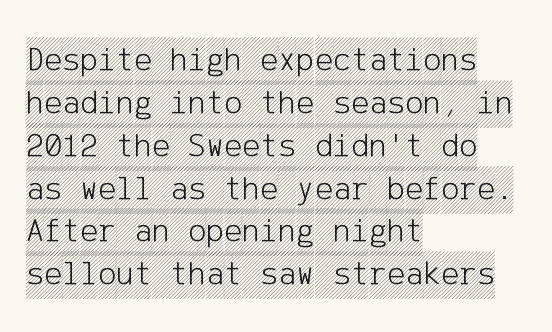
Q: Is the text italic (slanted)? A: No, it is upright.
Q: Is the text underlined? A: No.
Q: How is the paragraph aligned? A: Left-aligned.
Q: Is the spacing between letters normal or unusually wide? A: Normal.
Q: Is the spacing between lines tight, normal or loose? A: Normal.
Q: Width (condensed, normal, or wide)? A: Condensed.
Q: x-height? A: Large.
